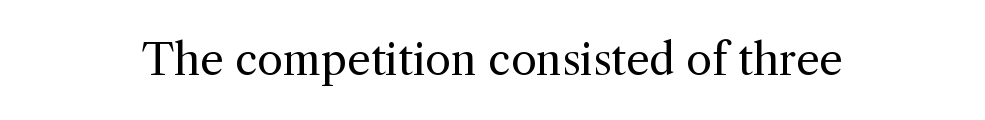
{"serif": "yes", "italic": "no", "bold": "no", "weight": "regular", "width": "normal", "x_height": "medium", "monospaced": "no", "underline": "no", "letter_spacing": "normal", "letter_spacing_em": 0.0, "glyph_px": 42}
